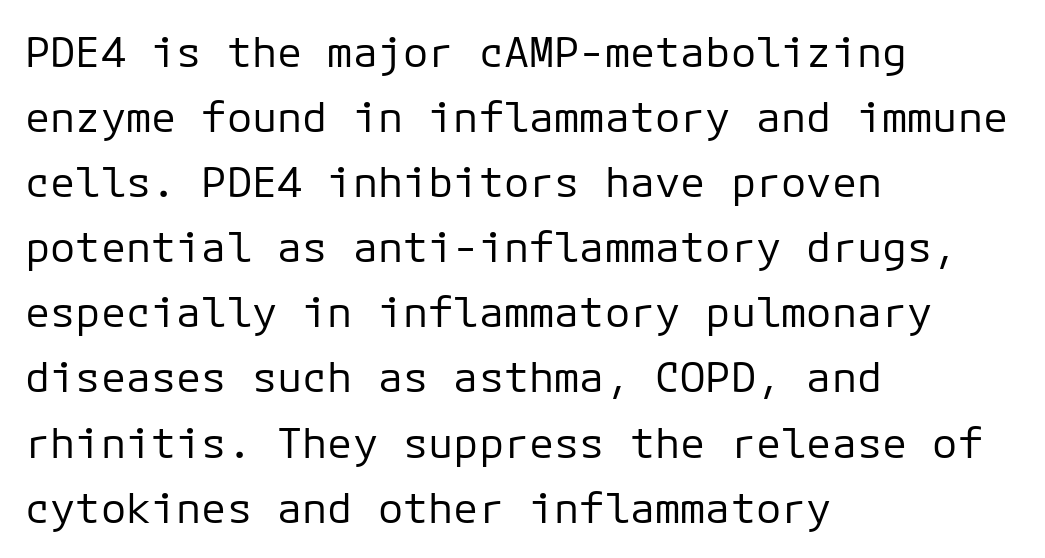
Q: Is the text bold? A: No.
Q: Is the text italic (slanted)? A: No, it is upright.
Q: Is the typeface a serif or a sans-serif typeface? A: Sans-serif.
Q: Is the text underlined? A: No.
Q: How is the paragraph aligned? A: Left-aligned.
Q: Is the spacing between letters normal or unusually wide? A: Normal.
Q: Is the spacing between lines tight, normal or loose? A: Normal.
Q: Width (condensed, normal, or wide)? A: Normal.
Q: Stroke contrast? A: Low.
Q: x-height? A: Medium.
Q: Monospaced? A: Yes.
